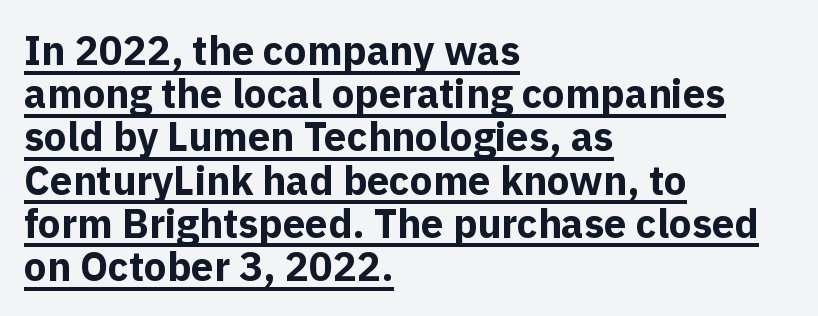
Q: Is the text bold? A: Yes.
Q: Is the text italic (slanted)? A: No, it is upright.
Q: Is the typeface a serif or a sans-serif typeface? A: Sans-serif.
Q: Is the text underlined? A: Yes.
Q: How is the paragraph aligned? A: Left-aligned.
Q: Is the spacing between letters normal or unusually wide? A: Normal.
Q: Is the spacing between lines tight, normal or loose? A: Tight.
Q: Width (condensed, normal, or wide)? A: Normal.
Q: x-height? A: Medium.
Q: Monospaced? A: No.
